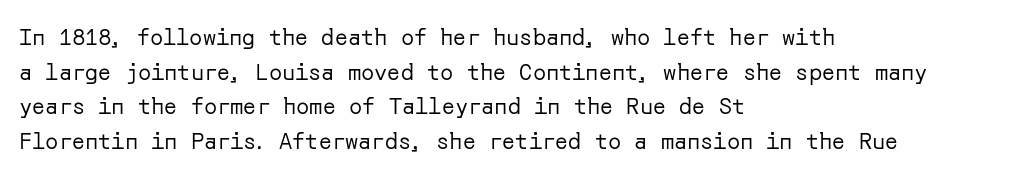
The image shows 22 px text type, upright; set left-aligned, normal line spacing (1.57x), normal letter spacing, not underlined.
